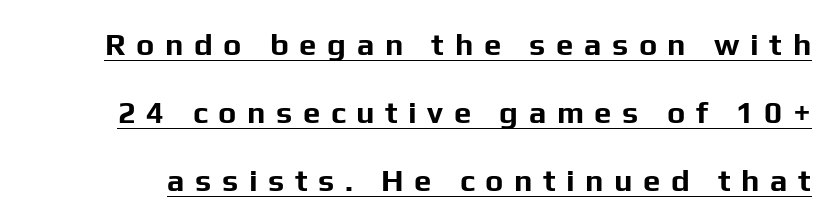
{"serif": "no", "italic": "no", "bold": "yes", "weight": "bold", "width": "normal", "stroke_contrast": "low", "x_height": "medium", "monospaced": "no", "underline": "yes", "line_spacing": "loose", "line_spacing_ratio": 2.19, "letter_spacing": "wide", "letter_spacing_em": 0.34, "glyph_px": 31}
